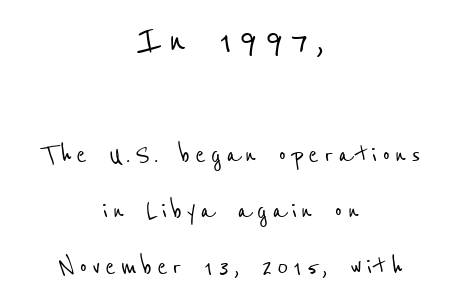
The image shows 47 px condensed sans-serif type; set centered, line spacing 1.8x, not underlined; the first (top) block is 1.52x larger; low stroke contrast and a medium x-height.
